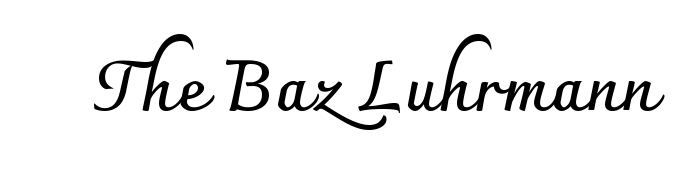
{"serif": "no", "bold": "yes", "weight": "semibold", "width": "normal", "stroke_contrast": "low", "x_height": "small", "monospaced": "no", "underline": "no", "letter_spacing": "normal", "letter_spacing_em": 0.0, "glyph_px": 69}
